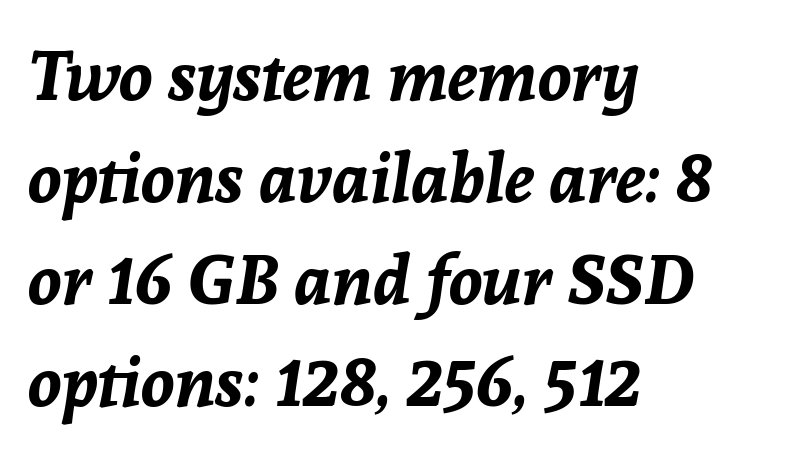
The image shows 69 px bold type, italic (leaning right); set left-aligned, normal line spacing (1.48x), normal letter spacing, not underlined; low stroke contrast and a medium x-height.
